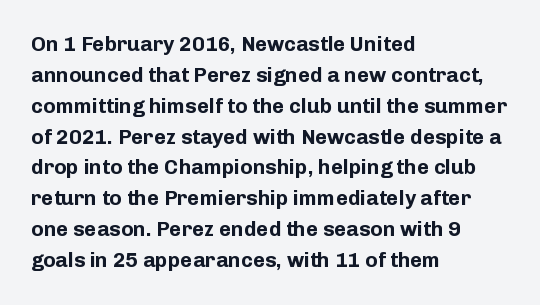
{"italic": "no", "bold": "yes", "underline": "no", "align": "left", "line_spacing": "normal", "line_spacing_ratio": 1.47, "letter_spacing": "normal", "letter_spacing_em": 0.0, "glyph_px": 21}
